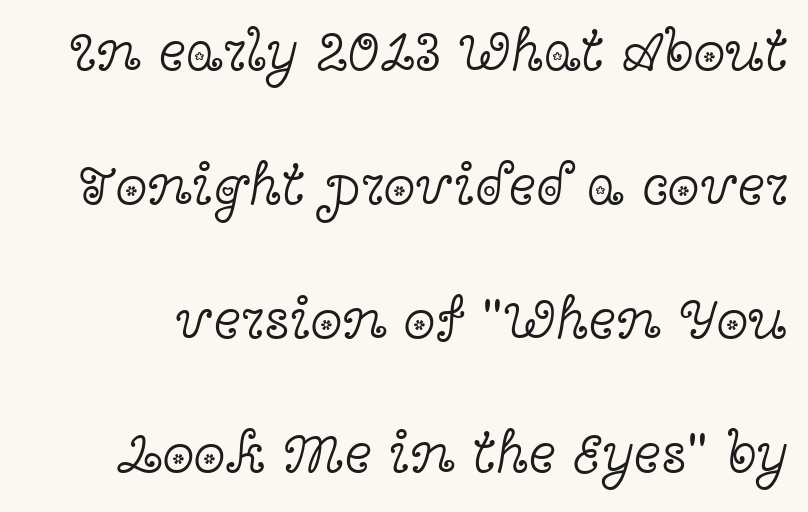
Is the letter spacing exaggerated? No — it looks like the ordinary default. The words here are not underlined. What kind of face is this? One with serifs.
